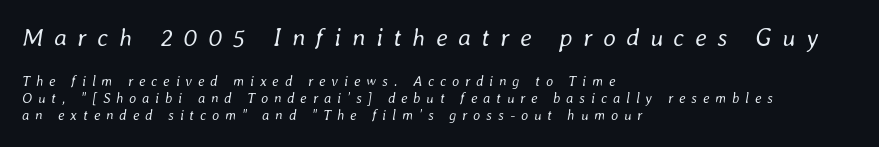
The image shows 25 px text type, italic (leaning right); set left-aligned, line spacing 1.21x, unusually wide letter spacing (+0.42 em), not underlined; the first (top) block is 1.79x larger.
